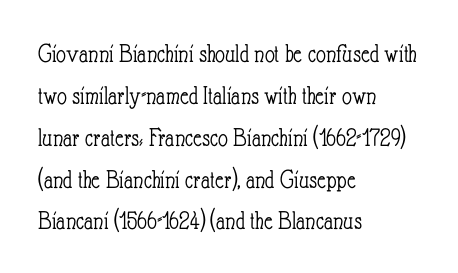
{"italic": "no", "bold": "no", "underline": "no", "align": "left", "line_spacing": "normal", "line_spacing_ratio": 1.55, "letter_spacing": "normal", "letter_spacing_em": 0.0, "glyph_px": 27}
